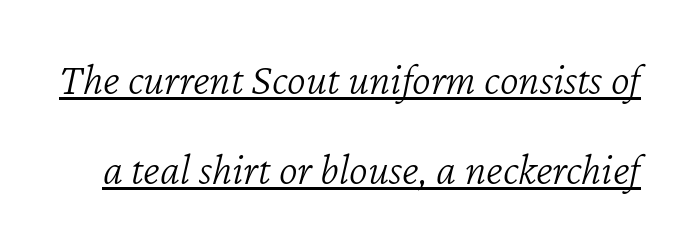
The image shows 45 px light type, italic (leaning right); set loose line spacing (2.0x), normal letter spacing, underlined; low stroke contrast and a medium x-height.
